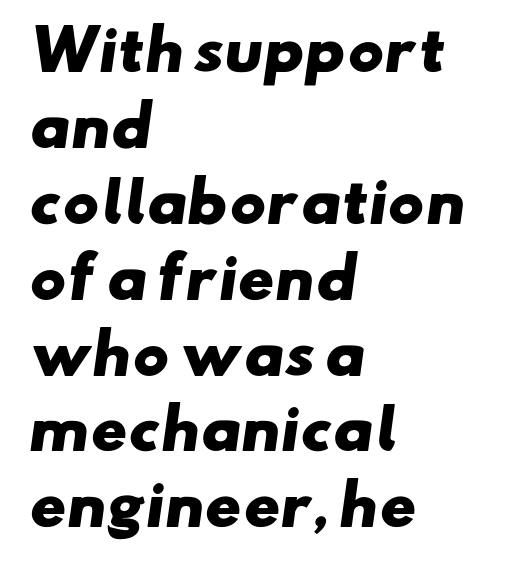
{"serif": "no", "bold": "yes", "weight": "heavy", "width": "wide", "stroke_contrast": "low", "x_height": "small", "monospaced": "no", "underline": "no", "align": "left", "line_spacing": "normal", "line_spacing_ratio": 1.38, "letter_spacing": "normal", "letter_spacing_em": 0.0, "glyph_px": 55}
